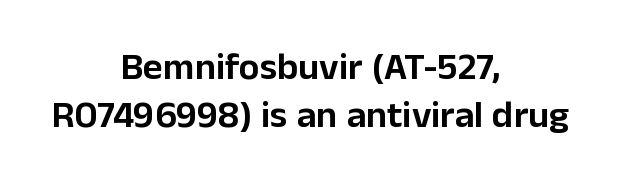
The image shows 38 px sans-serif type, upright; set centered, normal line spacing (1.27x), normal letter spacing, not underlined; low stroke contrast and a medium x-height.
